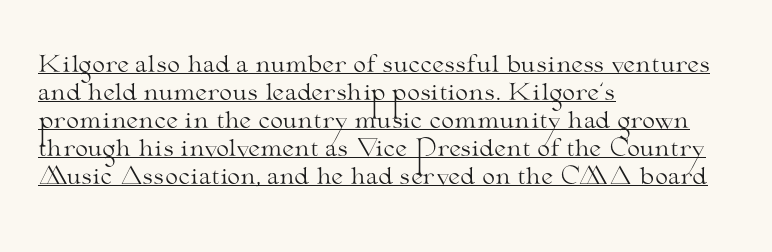
The paragraph has a hard left edge and a soft right edge. Ascenders rise straight up at ninety degrees. The characters are drawn with everyday or finer stroke widths. Glance below the letters and you will spot a drawn line. Between one letter and the next there's only the usual sliver of space.
